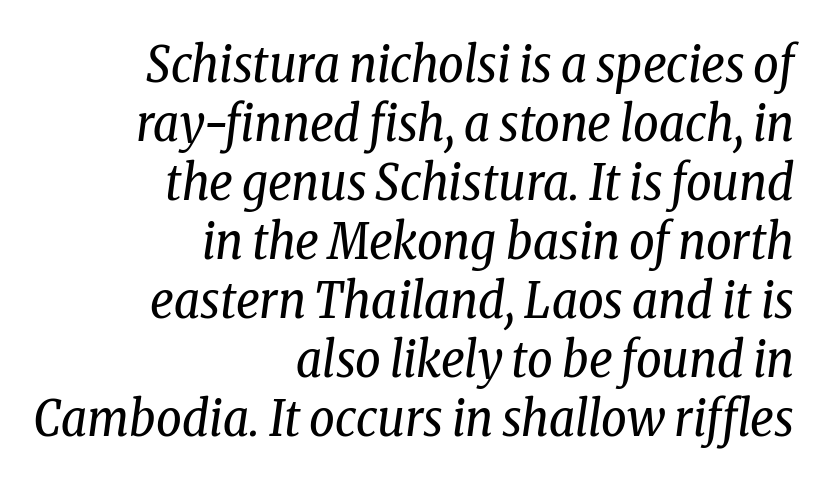
These lines are set flush right with a ragged left edge. The passage shown is not underscored anywhere. Old-style or modern, the face here clearly has serifs. Looks like regular typesetting: each glyph gets only the width it needs. This is oblique type, the kind used for emphasis or titles.
